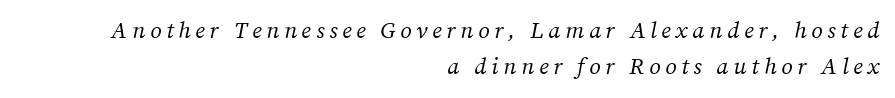
{"italic": "yes", "lean": "right", "slant_degrees": 12, "bold": "no", "underline": "no", "align": "right", "line_spacing": "normal", "line_spacing_ratio": 1.55, "letter_spacing": "wide", "letter_spacing_em": 0.21, "glyph_px": 23}
